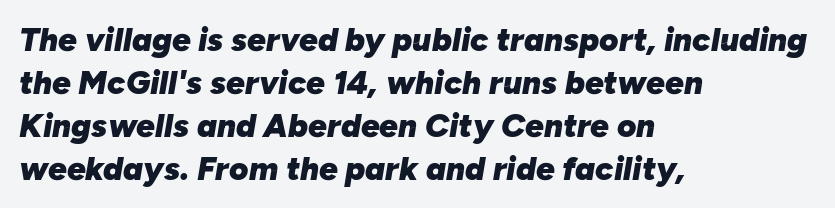
{"italic": "yes", "lean": "right", "slant_degrees": 10, "bold": "yes", "weight": "heavy", "width": "normal", "stroke_contrast": "low", "x_height": "medium", "monospaced": "no", "underline": "no", "align": "left", "line_spacing": "normal", "line_spacing_ratio": 1.3, "letter_spacing": "normal", "letter_spacing_em": 0.0, "glyph_px": 33}
